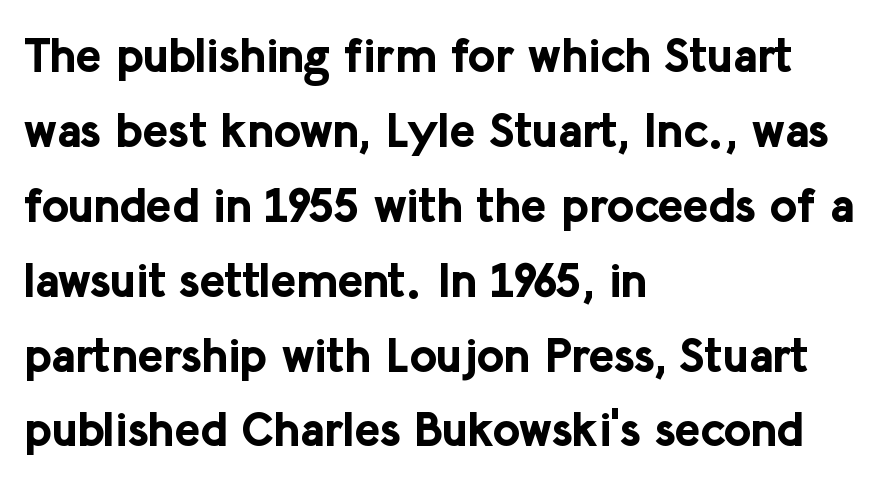
The image shows 48 px bold sans-serif type, upright; set left-aligned, normal line spacing (1.56x), normal letter spacing, not underlined; low stroke contrast and a medium x-height.
